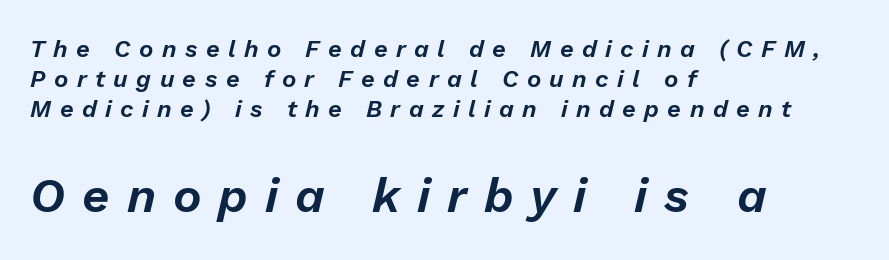
{"italic": "yes", "lean": "right", "slant_degrees": 13, "width": "normal", "stroke_contrast": "low", "x_height": "medium", "monospaced": "no", "underline": "no", "align": "left", "line_spacing": "normal", "line_spacing_ratio": 1.25, "letter_spacing": "wide", "letter_spacing_em": 0.35, "larger_block": "second", "size_ratio": 2.0, "glyph_px": 48}
